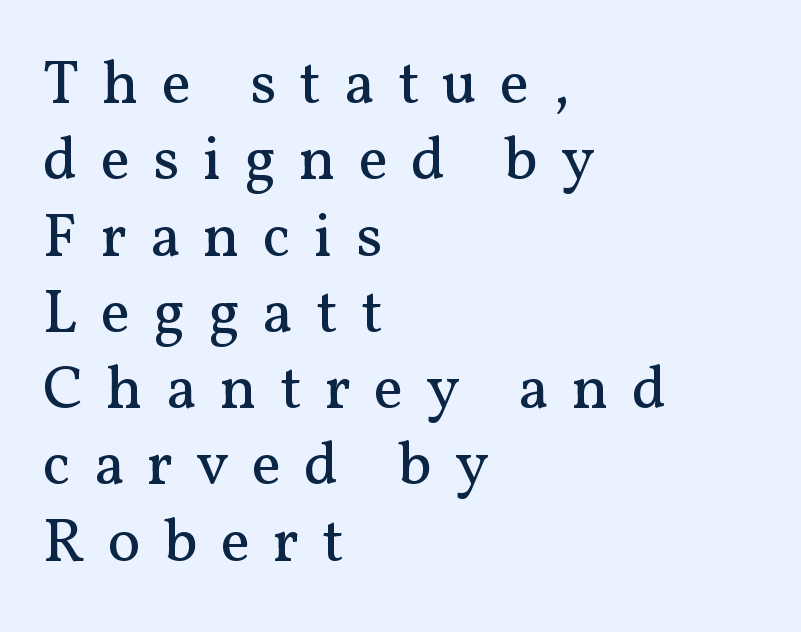
{"serif": "yes", "italic": "no", "bold": "no", "weight": "regular", "width": "normal", "stroke_contrast": "medium", "x_height": "medium", "monospaced": "no", "underline": "no", "align": "left", "line_spacing_ratio": 1.23, "letter_spacing": "wide", "letter_spacing_em": 0.37, "glyph_px": 62}
